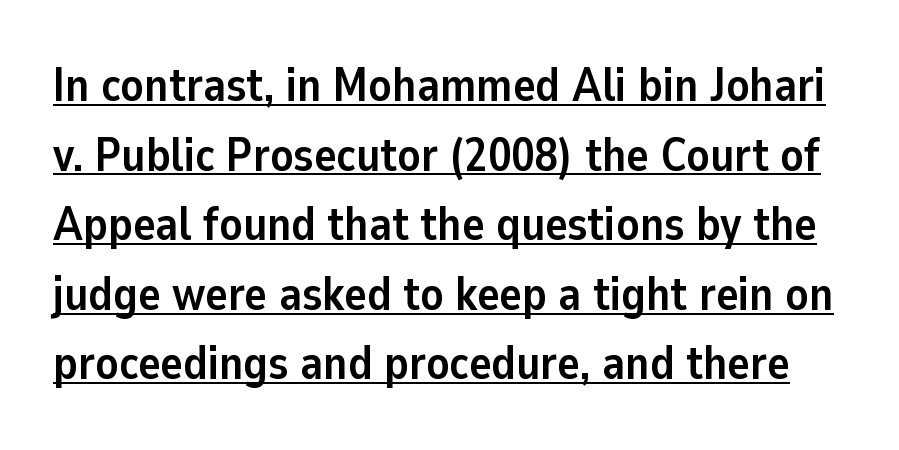
{"serif": "no", "italic": "no", "bold": "yes", "weight": "semibold", "width": "normal", "stroke_contrast": "low", "x_height": "medium", "monospaced": "no", "underline": "yes", "line_spacing": "normal", "line_spacing_ratio": 1.48, "letter_spacing": "normal", "letter_spacing_em": 0.0, "glyph_px": 47}
